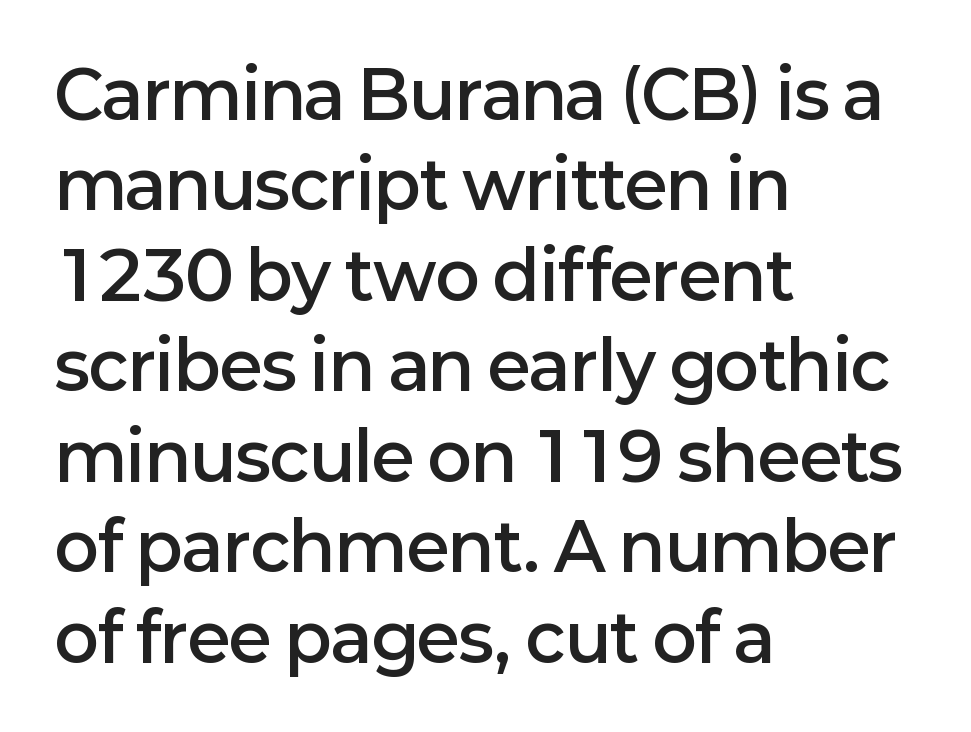
Is this a sans? Yes — the strokes have no serifs. How would I describe the line gaps? Plain and ordinary. Each letter keeps its own natural width here, so spacing adapts to shape. Compared with a centered layout, this one pins lines to the left instead.
